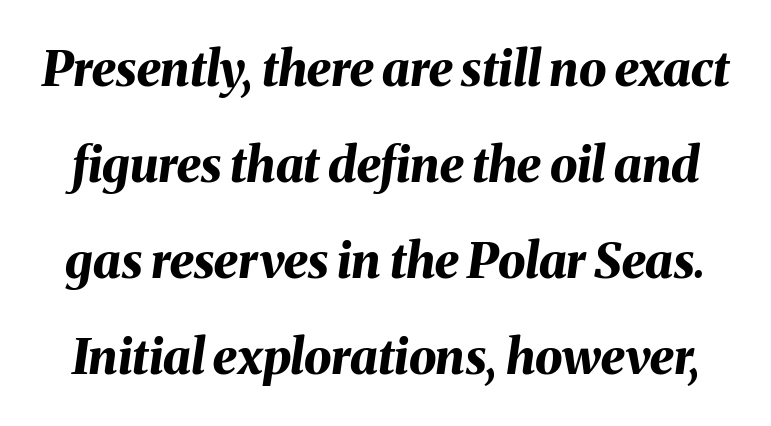
Q: Is the text bold? A: Yes.
Q: Is the text italic (slanted)? A: Yes, it leans right by about 8 degrees.
Q: Is the text underlined? A: No.
Q: Is the spacing between letters normal or unusually wide? A: Normal.
Q: Is the spacing between lines tight, normal or loose? A: Loose.
Q: Width (condensed, normal, or wide)? A: Normal.
Q: Stroke contrast? A: Medium.
Q: x-height? A: Medium.
Q: Monospaced? A: No.
